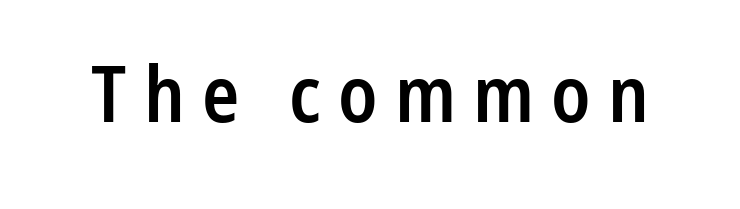
The image shows 77 px semibold, condensed sans-serif type, upright; set unusually wide letter spacing (+0.22 em), not underlined; low stroke contrast and a medium x-height.
